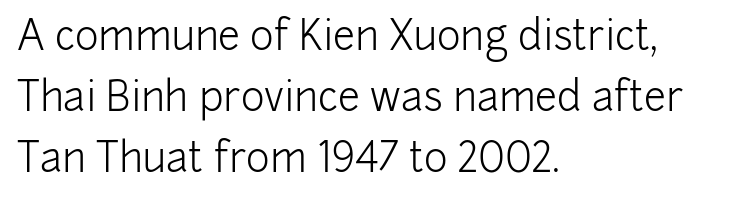
The image shows 40 px light sans-serif type, upright; set left-aligned, normal line spacing (1.52x), normal letter spacing, not underlined; low stroke contrast and a medium x-height.
